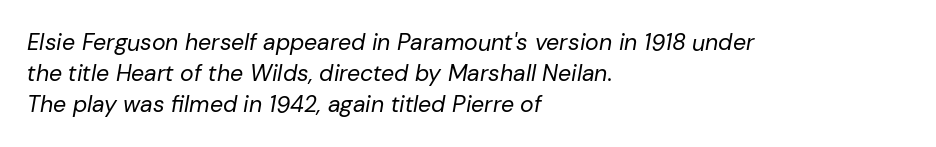
The image shows 23 px text type, italic (leaning right); set left-aligned, normal line spacing (1.34x), normal letter spacing, not underlined.
